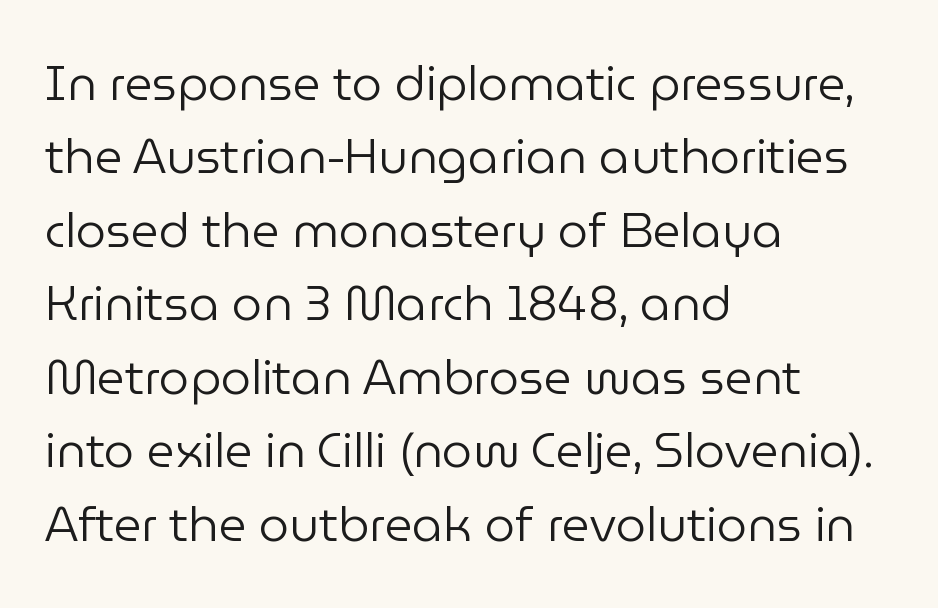
The image shows 48 px regular-weight sans-serif type, upright; set left-aligned, normal line spacing (1.53x), normal letter spacing, not underlined; low stroke contrast and a medium x-height.
